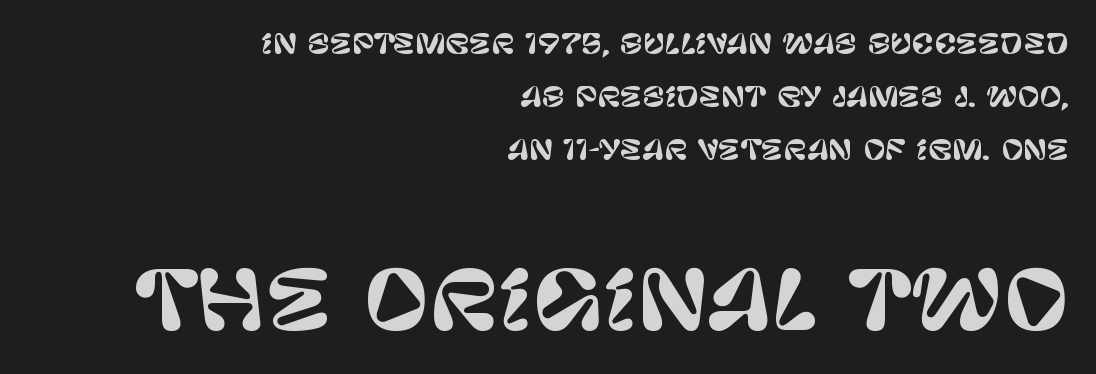
Q: Is the text italic (slanted)? A: Yes.
Q: Is the typeface a serif or a sans-serif typeface? A: Sans-serif.
Q: Is the text underlined? A: No.
Q: How is the paragraph aligned? A: Right-aligned.
Q: Is the spacing between letters normal or unusually wide? A: Normal.
Q: Is the spacing between lines tight, normal or loose? A: Loose.
Q: Which block of text is set in a larger size, the first (top) or the second (bottom)? A: The second (bottom) one.
Q: Width (condensed, normal, or wide)? A: Normal.
Q: Stroke contrast? A: Low.
Q: x-height? A: Large.
Q: Monospaced? A: No.
